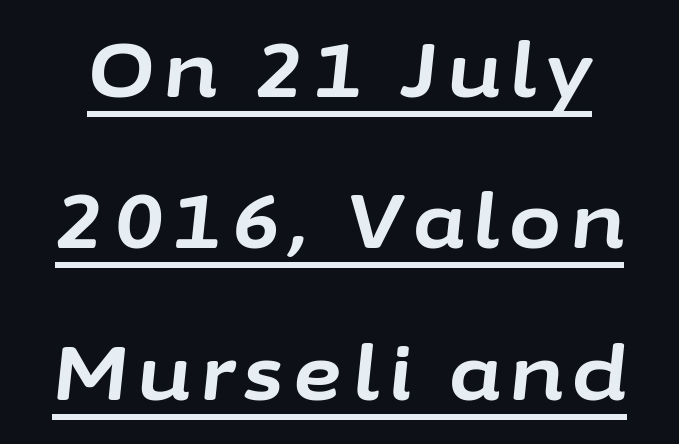
Q: Is the text bold? A: Yes.
Q: Is the text italic (slanted)? A: Yes, it leans right by about 6 degrees.
Q: Is the text underlined? A: Yes.
Q: Is the spacing between lines tight, normal or loose? A: Loose.
Q: Width (condensed, normal, or wide)? A: Normal.
Q: Stroke contrast? A: Low.
Q: x-height? A: Medium.
Q: Monospaced? A: No.
